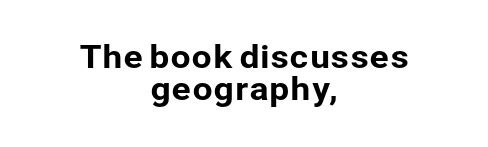
A sans-serif font was chosen for this passage. A typesetter would call this zero additional tracking. The passage shown is not underscored anywhere. This block would grow much taller if given ordinary leading; it's compressed now. This sample has the flowing, uneven cadence of proportional lettering.
